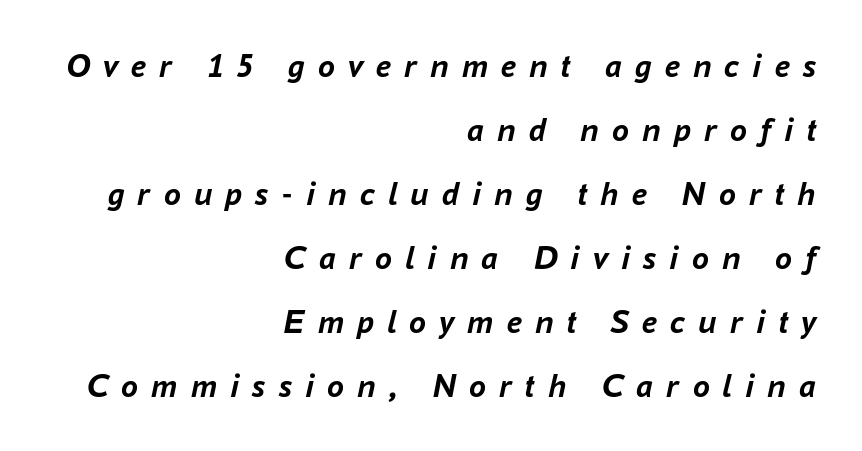
A clean baseline with only descenders dipping below it. Spacing verdict: proportional, widths tailored to each character. The face used here has a pronounced slope to its letters. One-word summary of the alignment: right. Heft: maximum for text — a bold. The face used here is rendered with a markedly widened letterfit.
